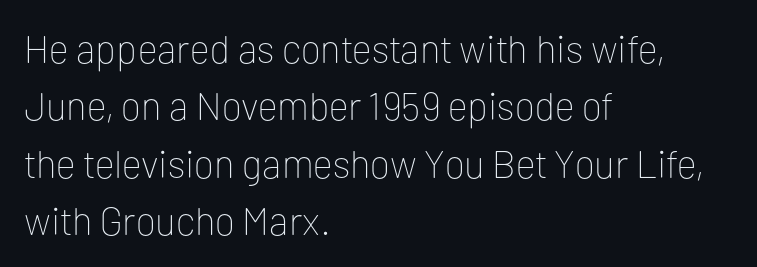
The image shows 39 px thin sans-serif type, upright; set left-aligned, normal line spacing (1.47x), normal letter spacing, not underlined; low stroke contrast and a medium x-height.
